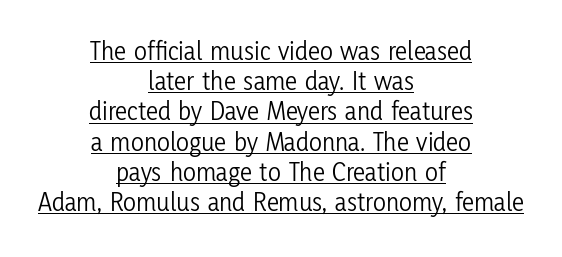
Check the space under the baseline: a stroke is drawn there. The space between consecutive lines is stingy. The typography opts for an upright posture over an oblique one. Line starts and ends both wander, symmetrically. Observe the ordinary spacing: letters are neighbours, not strangers.
